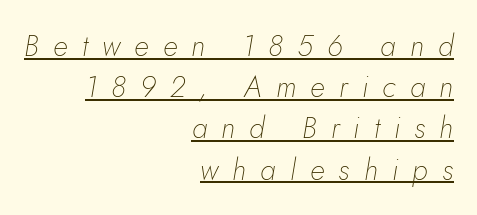
This sample uses expanded letter spacing, leaving extra air between glyphs. Looks like regular typesetting: each glyph gets only the width it needs. Tall strokes in this sample are angled rather than plumb. The strokes carry an ordinary text weight at most. The text block is weighted toward the right margin, trailing off unevenly leftward.
